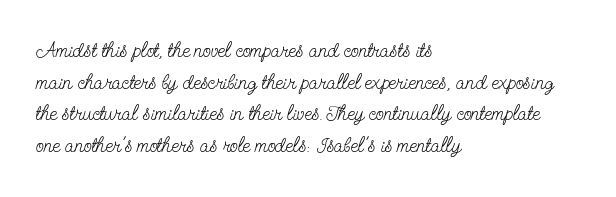
{"bold": "no", "underline": "no", "align": "left", "line_spacing": "normal", "line_spacing_ratio": 1.51, "letter_spacing": "normal", "letter_spacing_em": 0.0, "glyph_px": 21}
